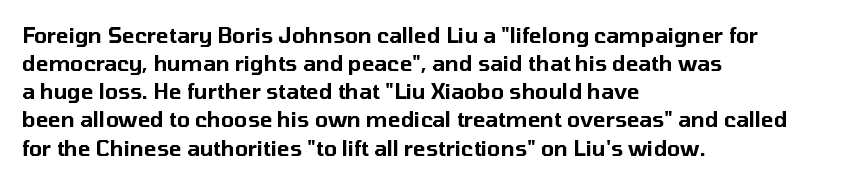
{"italic": "no", "underline": "no", "align": "left", "line_spacing": "normal", "line_spacing_ratio": 1.34, "letter_spacing": "normal", "letter_spacing_em": 0.0, "glyph_px": 21}
